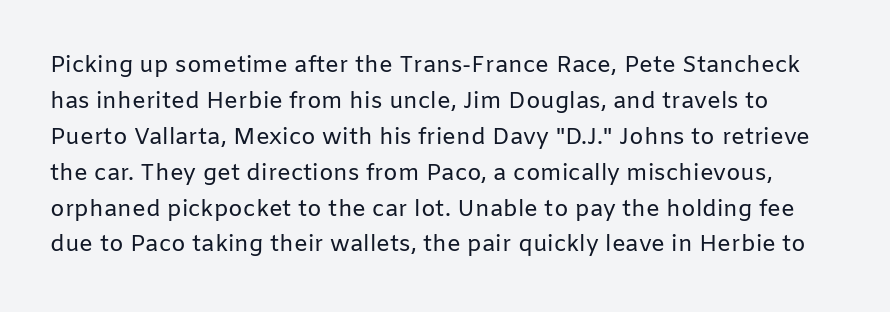
Q: Is the text bold? A: No.
Q: Is the text italic (slanted)? A: No, it is upright.
Q: Is the text underlined? A: No.
Q: Is the spacing between letters normal or unusually wide? A: Normal.
Q: Is the spacing between lines tight, normal or loose? A: Normal.
